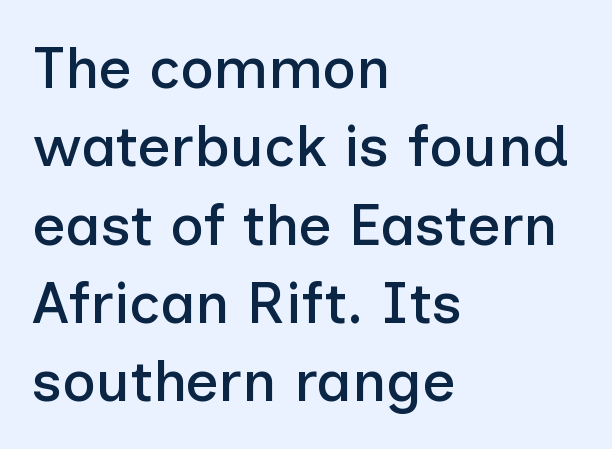
The image shows 58 px sans-serif type, upright; set left-aligned, normal line spacing (1.35x), normal letter spacing, not underlined; low stroke contrast and a medium x-height.
